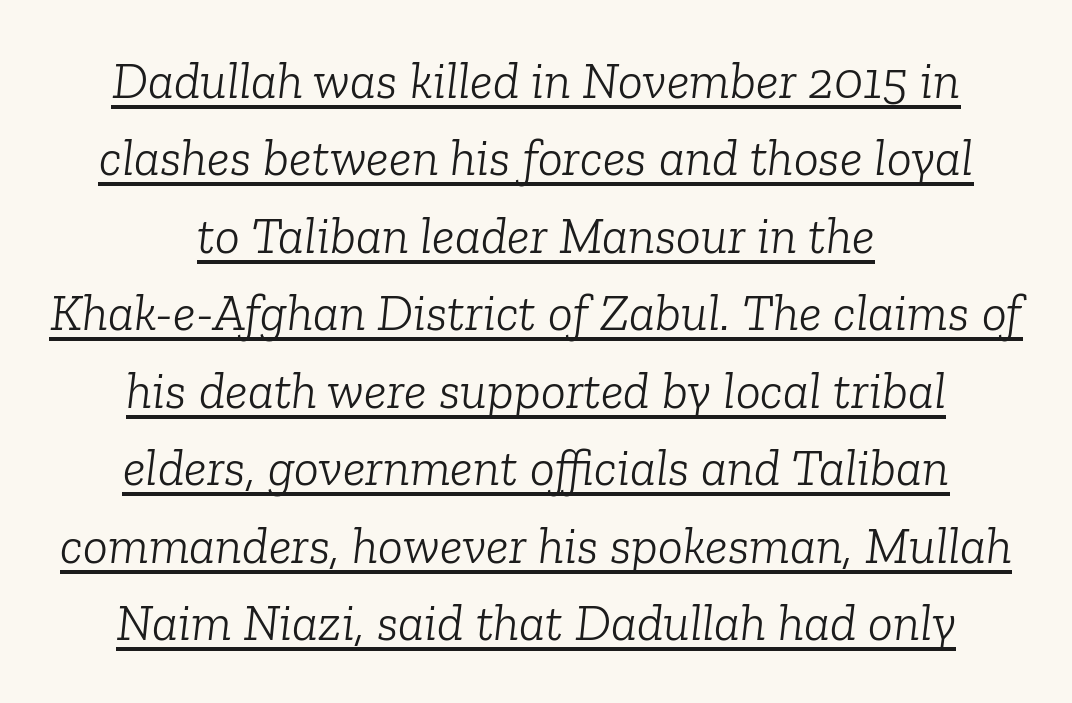
Q: Is the text bold? A: No.
Q: Is the text italic (slanted)? A: Yes, it leans right by about 6 degrees.
Q: Is the typeface a serif or a sans-serif typeface? A: Serif.
Q: Is the text underlined? A: Yes.
Q: How is the paragraph aligned? A: Centered.
Q: Is the spacing between letters normal or unusually wide? A: Normal.
Q: Is the spacing between lines tight, normal or loose? A: Normal.
Q: Width (condensed, normal, or wide)? A: Normal.
Q: Stroke contrast? A: Low.
Q: x-height? A: Medium.
Q: Monospaced? A: No.
